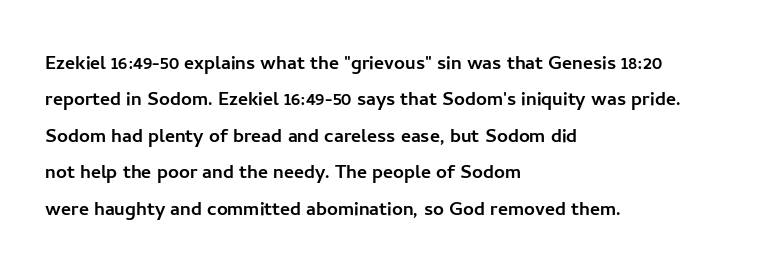
Q: Is the text italic (slanted)? A: No, it is upright.
Q: Is the text underlined? A: No.
Q: How is the paragraph aligned? A: Left-aligned.
Q: Is the spacing between letters normal or unusually wide? A: Normal.
Q: Is the spacing between lines tight, normal or loose? A: Normal.
